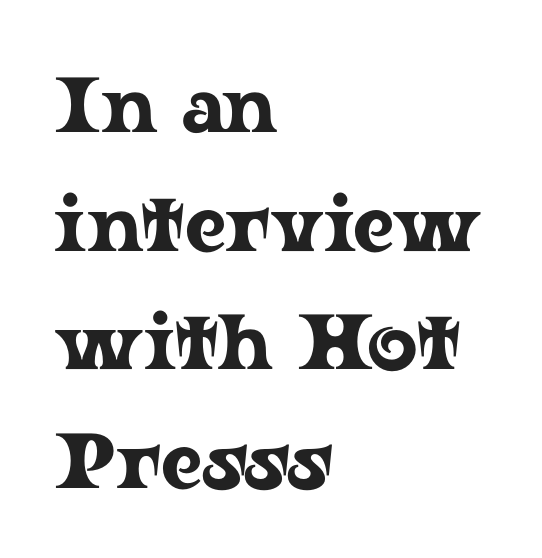
{"serif": "yes", "italic": "no", "width": "wide", "stroke_contrast": "low", "x_height": "medium", "monospaced": "no", "underline": "no", "align": "left", "line_spacing": "normal", "line_spacing_ratio": 1.52, "letter_spacing": "normal", "letter_spacing_em": 0.0, "glyph_px": 78}
